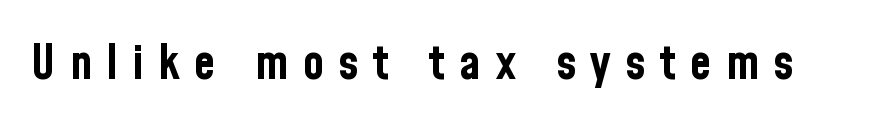
{"serif": "no", "italic": "no", "bold": "yes", "weight": "bold", "width": "condensed", "stroke_contrast": "low", "x_height": "medium", "monospaced": "no", "underline": "no", "letter_spacing": "wide", "letter_spacing_em": 0.3, "glyph_px": 48}
